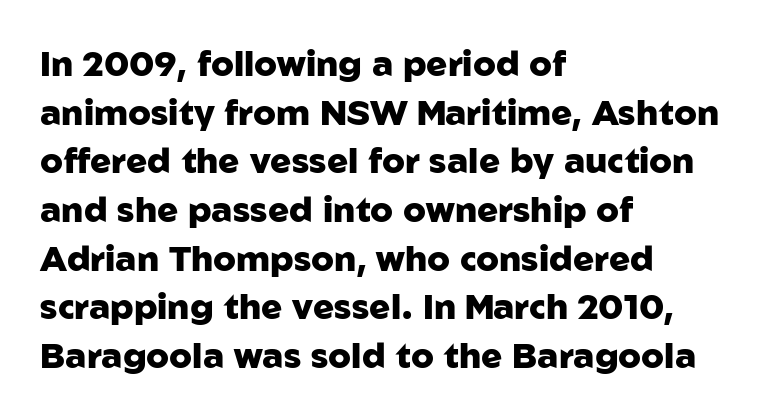
The passage shown stacks its lines at a standard gap. A typesetter would call this proportional, since set widths differ per character. Typesetter's note: full bold, strokes at maximum text heaviness. All the whitespace from short lines collects on the right.
